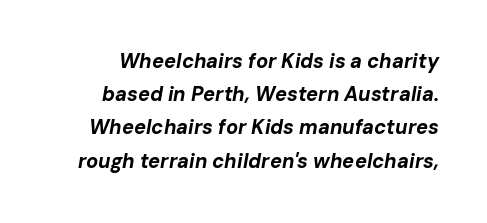
The image shows 20 px bold type, italic (leaning right); set normal line spacing (1.66x), normal letter spacing, not underlined.
